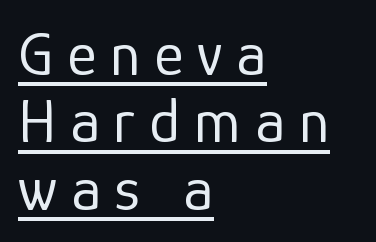
Q: Is the text bold? A: No.
Q: Is the text italic (slanted)? A: No, it is upright.
Q: Is the typeface a serif or a sans-serif typeface? A: Sans-serif.
Q: Is the text underlined? A: Yes.
Q: How is the paragraph aligned? A: Left-aligned.
Q: Is the spacing between letters normal or unusually wide? A: Unusually wide.
Q: Is the spacing between lines tight, normal or loose? A: Tight.
Q: Width (condensed, normal, or wide)? A: Normal.
Q: Stroke contrast? A: Low.
Q: x-height? A: Medium.
Q: Monospaced? A: No.
